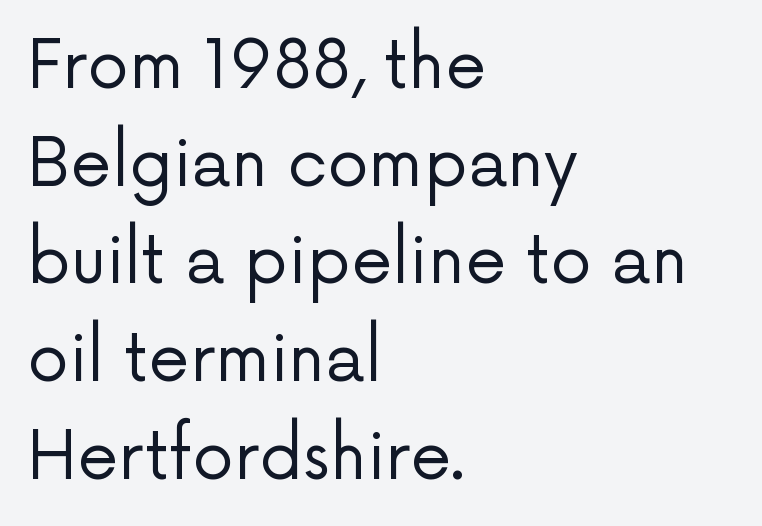
The image shows 66 px regular-weight sans-serif type, upright; set left-aligned, normal line spacing (1.48x), normal letter spacing, not underlined; low stroke contrast and a medium x-height.
